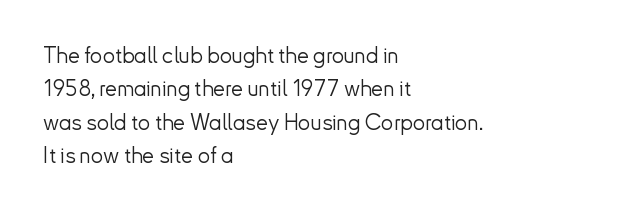
{"italic": "no", "bold": "no", "underline": "no", "align": "left", "line_spacing": "normal", "line_spacing_ratio": 1.52, "letter_spacing": "normal", "letter_spacing_em": 0.0, "glyph_px": 22}
